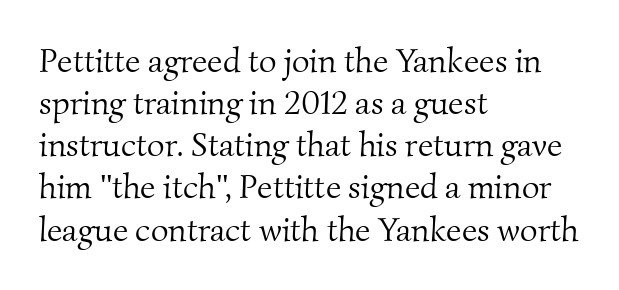
The image shows 34 px light serif type; set left-aligned, line spacing 1.24x, normal letter spacing, not underlined; medium stroke contrast and a small x-height.
